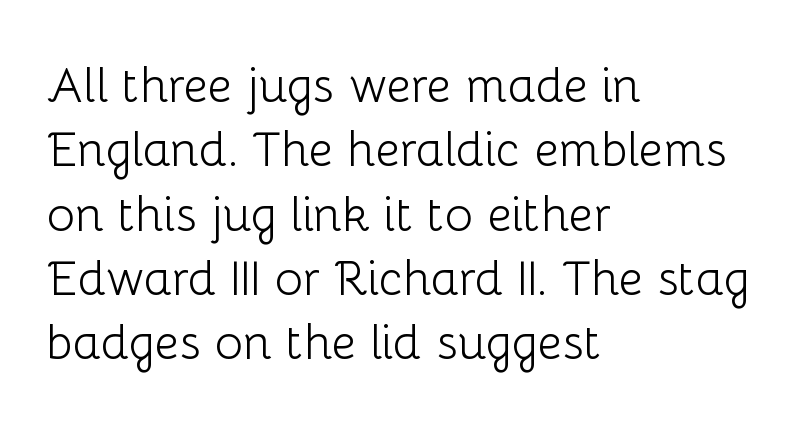
Q: Is the text bold? A: No.
Q: Is the text italic (slanted)? A: No, it is upright.
Q: Is the typeface a serif or a sans-serif typeface? A: Sans-serif.
Q: Is the text underlined? A: No.
Q: How is the paragraph aligned? A: Left-aligned.
Q: Is the spacing between letters normal or unusually wide? A: Normal.
Q: Is the spacing between lines tight, normal or loose? A: Normal.
Q: Width (condensed, normal, or wide)? A: Normal.
Q: Stroke contrast? A: Low.
Q: x-height? A: Medium.
Q: Monospaced? A: No.
